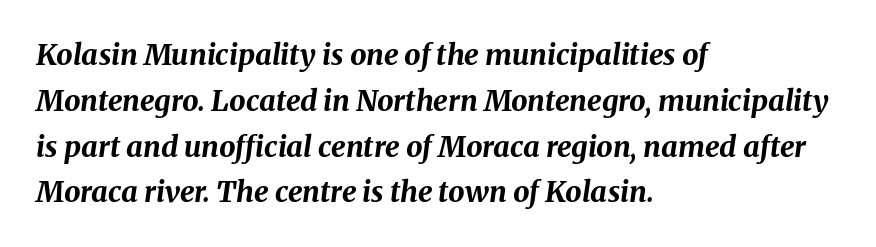
{"italic": "yes", "lean": "right", "slant_degrees": 8, "bold": "yes", "weight": "bold", "width": "normal", "stroke_contrast": "medium", "x_height": "medium", "monospaced": "no", "underline": "no", "align": "left", "line_spacing": "normal", "line_spacing_ratio": 1.58, "letter_spacing": "normal", "letter_spacing_em": 0.0, "glyph_px": 29}
